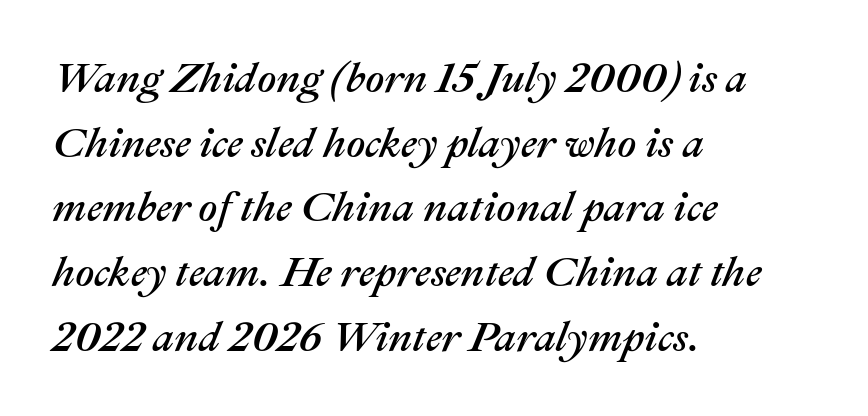
Q: Is the text italic (slanted)? A: Yes, it leans right by about 22 degrees.
Q: Is the text underlined? A: No.
Q: How is the paragraph aligned? A: Left-aligned.
Q: Is the spacing between letters normal or unusually wide? A: Normal.
Q: Is the spacing between lines tight, normal or loose? A: Normal.
Q: Width (condensed, normal, or wide)? A: Normal.
Q: Stroke contrast? A: Medium.
Q: x-height? A: Medium.
Q: Monospaced? A: No.
